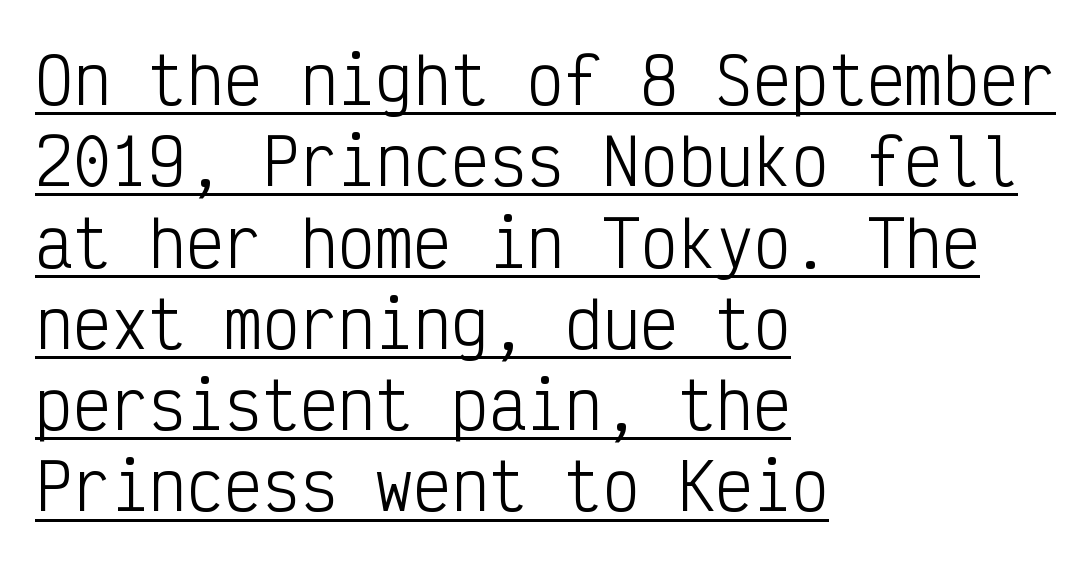
Q: Is the text bold? A: No.
Q: Is the text italic (slanted)? A: No, it is upright.
Q: Is the typeface a serif or a sans-serif typeface? A: Sans-serif.
Q: Is the text underlined? A: Yes.
Q: How is the paragraph aligned? A: Left-aligned.
Q: Is the spacing between letters normal or unusually wide? A: Normal.
Q: Is the spacing between lines tight, normal or loose? A: Normal.
Q: Width (condensed, normal, or wide)? A: Condensed.
Q: Stroke contrast? A: Low.
Q: x-height? A: Medium.
Q: Monospaced? A: Yes.
